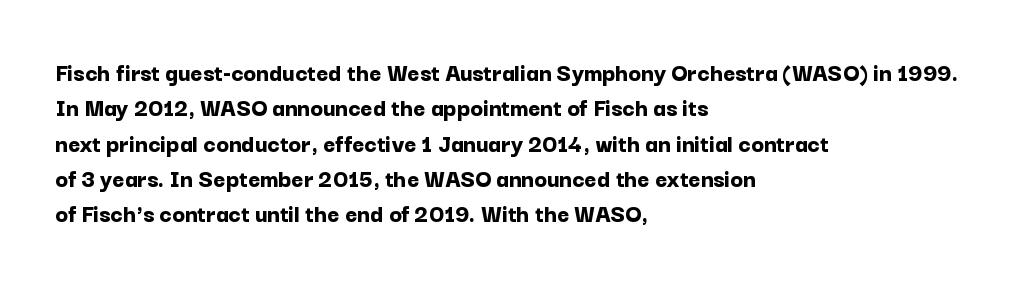
{"italic": "no", "bold": "yes", "underline": "no", "align": "left", "line_spacing": "normal", "line_spacing_ratio": 1.36, "letter_spacing": "normal", "letter_spacing_em": 0.0, "glyph_px": 26}
